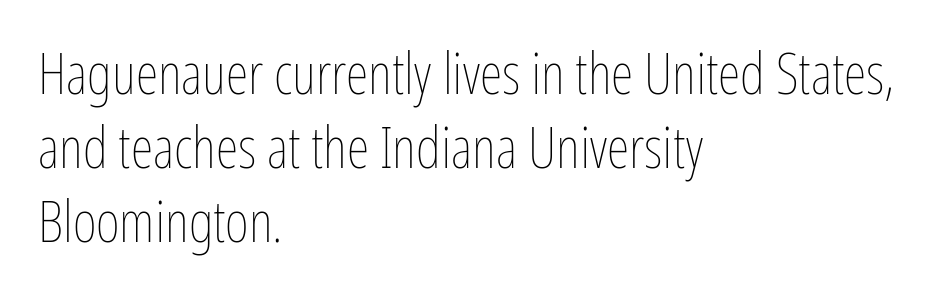
The image shows 58 px thin, condensed type, upright; set left-aligned, normal line spacing (1.28x), normal letter spacing, not underlined; low stroke contrast and a medium x-height.
